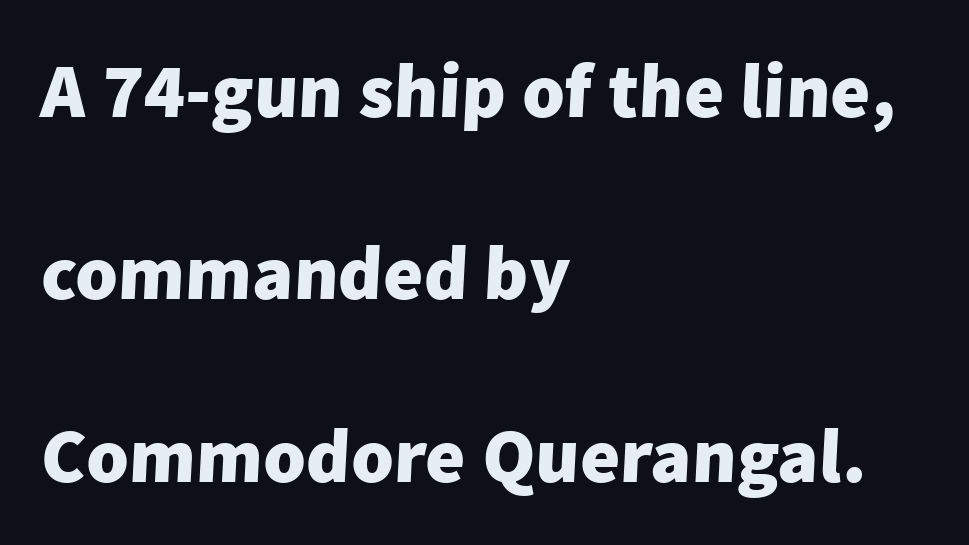
{"serif": "no", "bold": "yes", "weight": "heavy", "width": "normal", "stroke_contrast": "low", "x_height": "medium", "monospaced": "no", "underline": "no", "align": "left", "line_spacing": "loose", "line_spacing_ratio": 2.37, "letter_spacing": "normal", "letter_spacing_em": 0.0, "glyph_px": 77}
